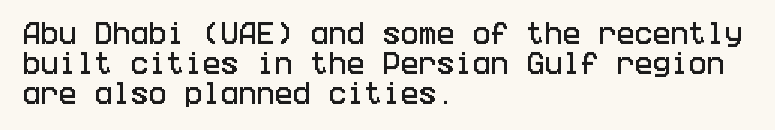
The image shows 24 px text type, upright; set left-aligned, line spacing 1.24x, normal letter spacing, not underlined.
